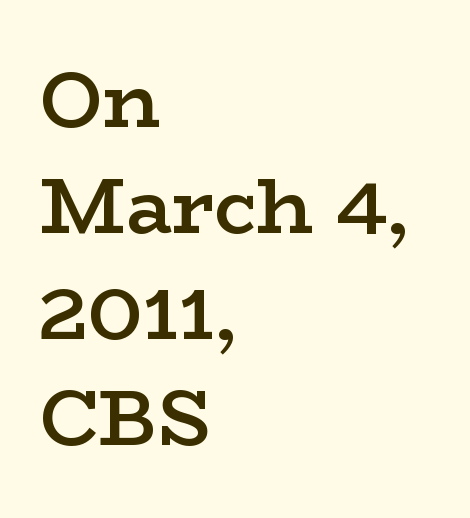
Every row of glyphs begins at an identical x-position on the left. Font category for this specimen: serif. Vertical strokes here are truly vertical. Regular leading. Honestly, there is no underline to notice here at all. The type is set solid horizontally, with unmodified tracking.
